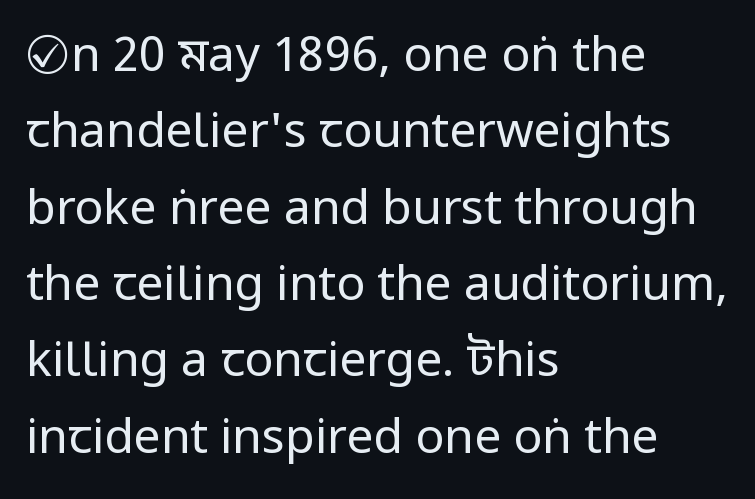
Q: Is the text bold? A: No.
Q: Is the text italic (slanted)? A: No, it is upright.
Q: Is the typeface a serif or a sans-serif typeface? A: Sans-serif.
Q: Is the text underlined? A: No.
Q: How is the paragraph aligned? A: Left-aligned.
Q: Is the spacing between letters normal or unusually wide? A: Normal.
Q: Is the spacing between lines tight, normal or loose? A: Normal.
Q: Width (condensed, normal, or wide)? A: Condensed.
Q: Stroke contrast? A: Low.
Q: x-height? A: Large.
Q: Monospaced? A: No.
